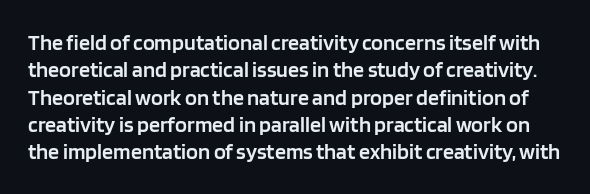
{"italic": "no", "bold": "semi", "underline": "no", "line_spacing_ratio": 1.24, "letter_spacing": "normal", "letter_spacing_em": 0.0, "glyph_px": 22}
